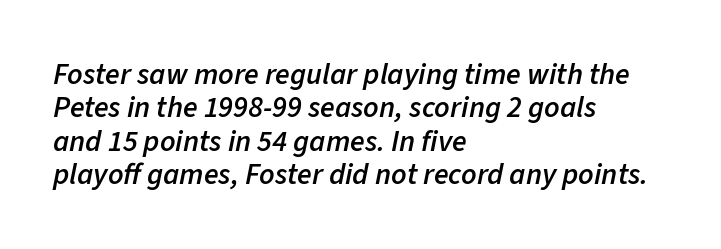
{"italic": "yes", "lean": "right", "slant_degrees": 11, "bold": "semi", "weight": "semibold", "width": "normal", "stroke_contrast": "low", "x_height": "medium", "monospaced": "no", "underline": "no", "align": "left", "line_spacing": "tight", "line_spacing_ratio": 1.11, "letter_spacing": "normal", "letter_spacing_em": 0.0, "glyph_px": 30}
